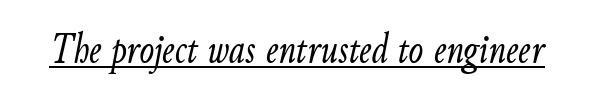
Heaviness? Minimal to ordinary, like unemphasized prose. The specimen reads as italic at a glance. Tracking here is standard; glyphs follow each other at the usual distance. The specimen includes a rule beneath the text block's lines. Think of a printed novel: that variable character pitch is what you see here.
